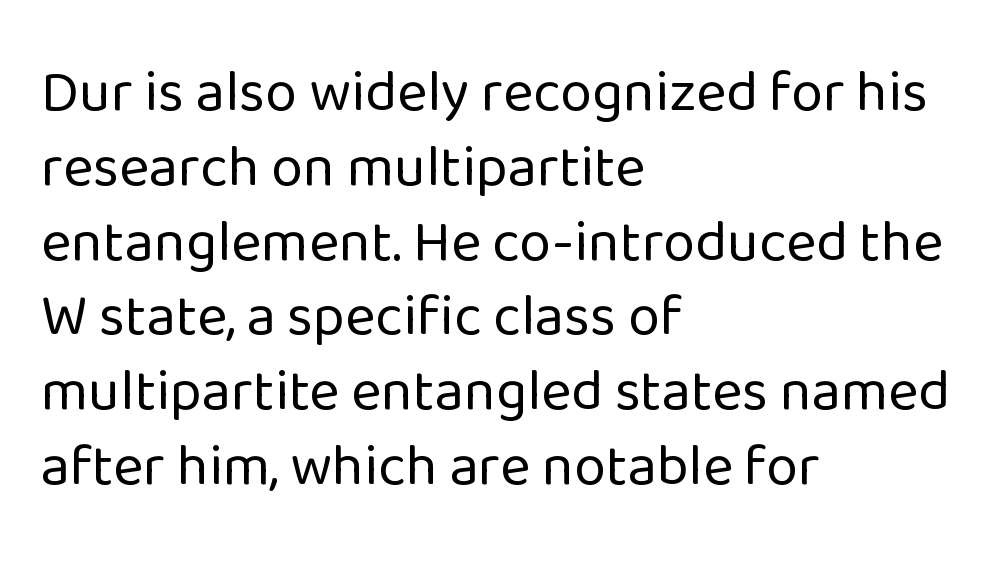
{"serif": "no", "italic": "no", "bold": "no", "weight": "regular", "width": "normal", "stroke_contrast": "low", "x_height": "medium", "monospaced": "no", "underline": "no", "align": "left", "line_spacing": "normal", "line_spacing_ratio": 1.29, "letter_spacing": "normal", "letter_spacing_em": 0.0, "glyph_px": 58}
